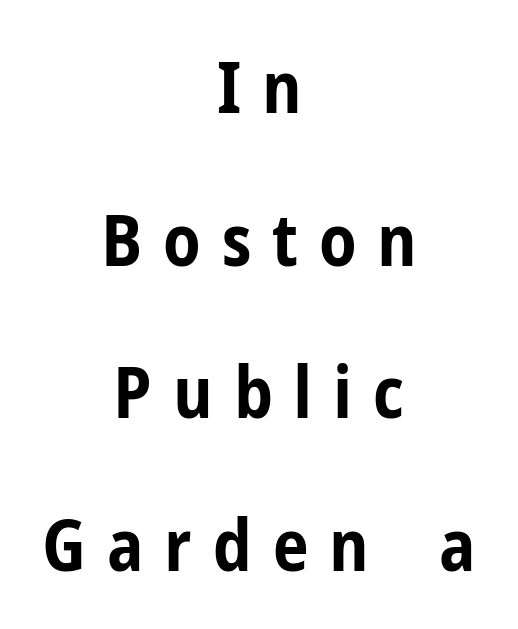
{"serif": "no", "italic": "no", "bold": "yes", "weight": "bold", "width": "condensed", "stroke_contrast": "low", "x_height": "medium", "monospaced": "no", "underline": "no", "align": "center", "line_spacing": "loose", "line_spacing_ratio": 2.12, "letter_spacing": "wide", "letter_spacing_em": 0.29, "glyph_px": 72}
